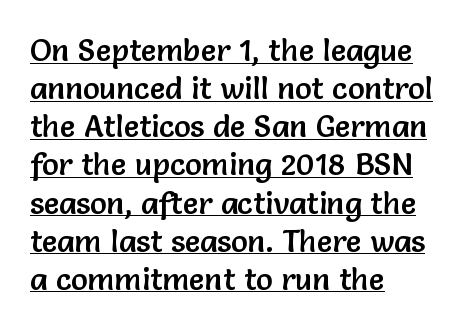
The image shows 31 px sans-serif type, upright; set left-aligned, line spacing 1.23x, normal letter spacing, underlined; low stroke contrast and a medium x-height.
